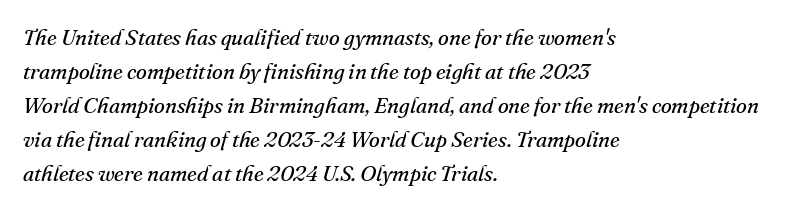
The image shows 22 px text type, italic (leaning right); set left-aligned, normal line spacing (1.55x), normal letter spacing, not underlined.
